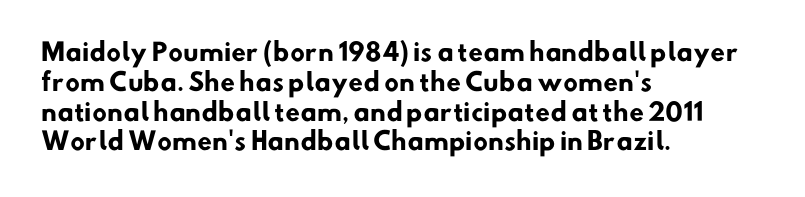
The image shows 24 px bold type; set left-aligned, line spacing 1.24x, normal letter spacing, not underlined.
